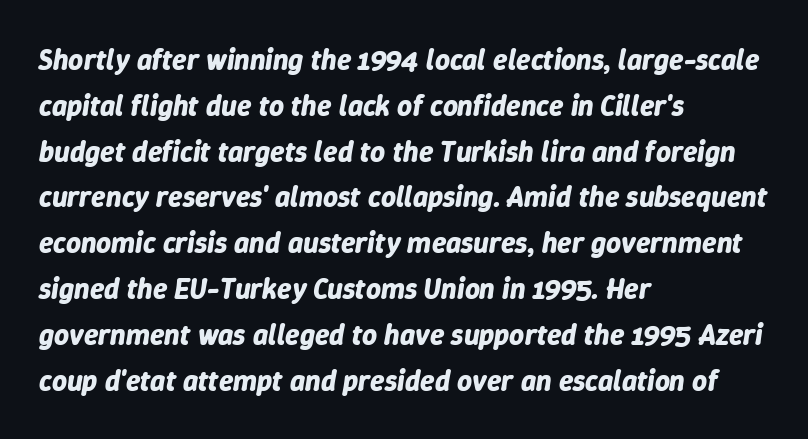
Quick note: interline space is typical. Does the weight exceed regular? Yes, all the way to bold. The passage shown is not underscored anywhere. In CSS terms this would be text-align: left.
